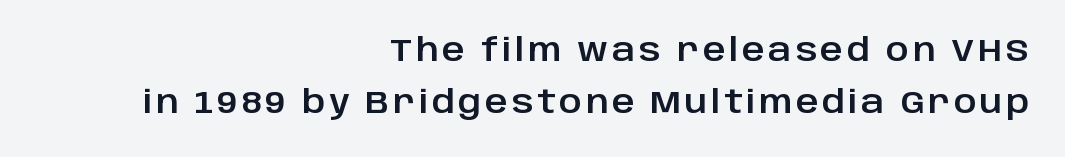
Q: Is the text italic (slanted)? A: No, it is upright.
Q: Is the typeface a serif or a sans-serif typeface? A: Sans-serif.
Q: Is the text underlined? A: No.
Q: How is the paragraph aligned? A: Right-aligned.
Q: Is the spacing between lines tight, normal or loose? A: Normal.
Q: Width (condensed, normal, or wide)? A: Normal.
Q: Stroke contrast? A: Low.
Q: x-height? A: Large.
Q: Monospaced? A: No.
